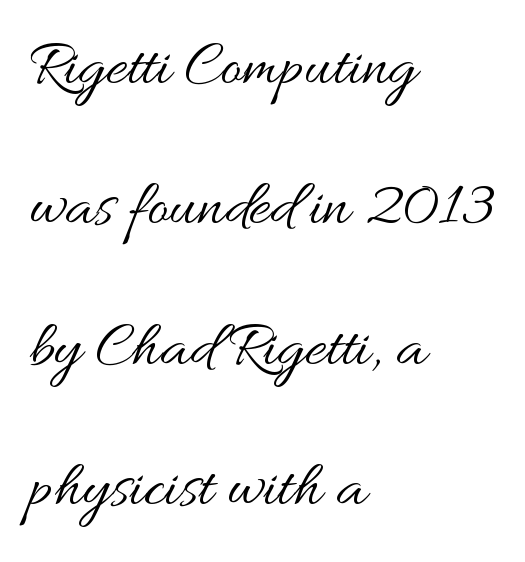
The image shows 65 px regular-weight, wide type; set left-aligned, loose line spacing (2.16x), normal letter spacing, not underlined; medium stroke contrast and a small x-height.
